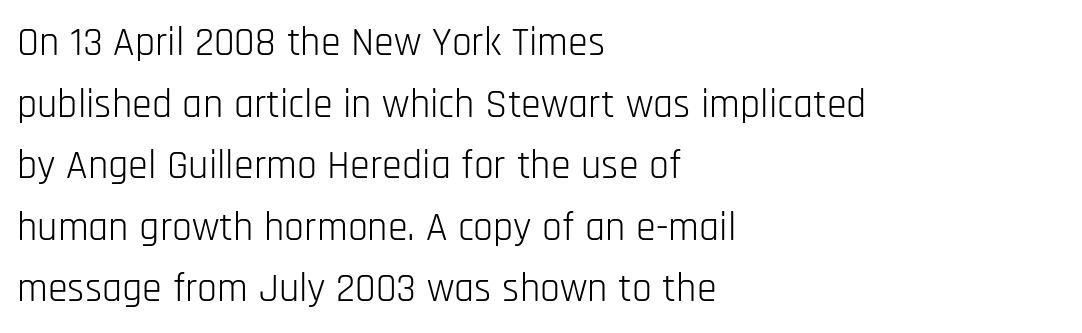
The image shows 40 px light, condensed sans-serif type, upright; set left-aligned, normal line spacing (1.54x), normal letter spacing, not underlined; low stroke contrast and a large x-height.
